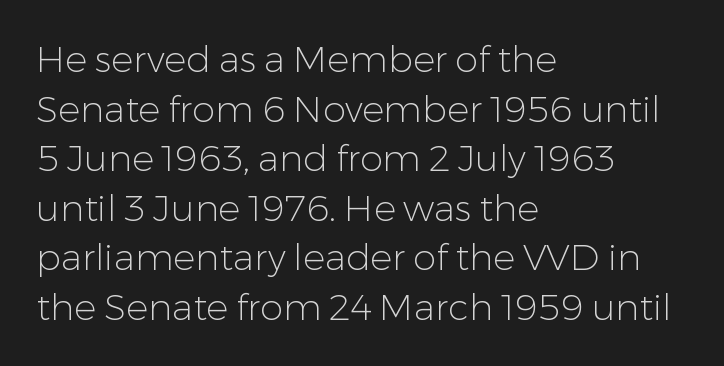
Serifs: no, the terminals of the letterforms are clean. If you drew a line through each stem, it would be perfectly vertical. Each line starts at the same left margin while the right side varies. Successive baselines arrive at the customary interval. The passage shown is typed in a proportional face where columns would drift. Between one letter and the next there's only the usual sliver of space.
